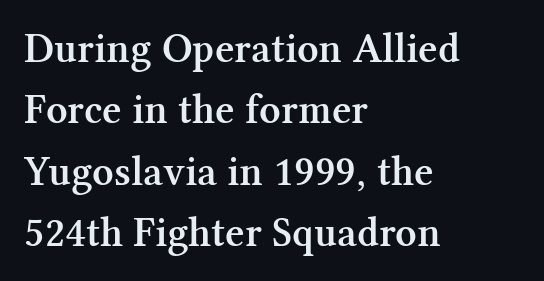
Moderately thickened strokes mark this as semibold type. Examine the stroke ends and you'll spot serifs. The area under the type is left untouched. The face used here is proportionally spaced, like ordinary book or web type. The type is set solid horizontally, with unmodified tracking. If you drew a line through each stem, it would be perfectly vertical.
